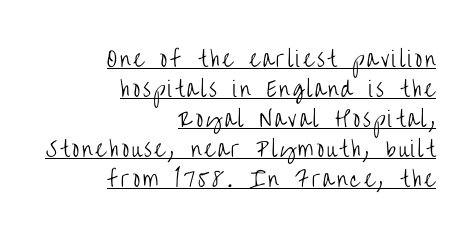
{"italic": "no", "bold": "no", "underline": "yes", "align": "right", "line_spacing": "normal", "line_spacing_ratio": 1.43, "glyph_px": 21}
